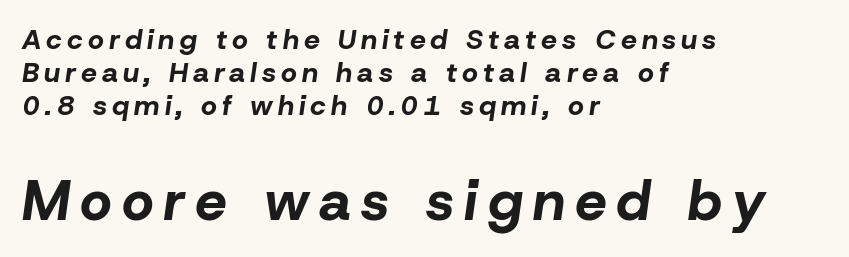
The image shows 56 px bold type, italic (leaning right); set left-aligned, line spacing 1.18x, not underlined; the second (bottom) block is 2.0x larger; low stroke contrast and a medium x-height.
